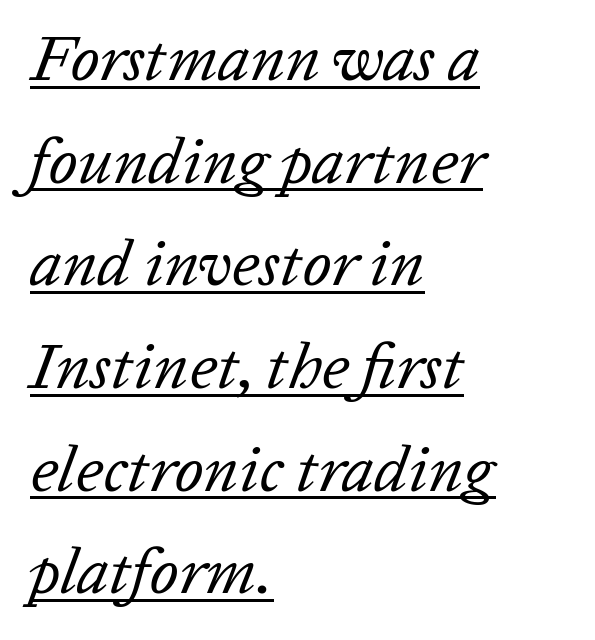
The image shows 65 px regular-weight type, italic (leaning right); set left-aligned, normal line spacing (1.58x), normal letter spacing, underlined; low stroke contrast and a medium x-height.
